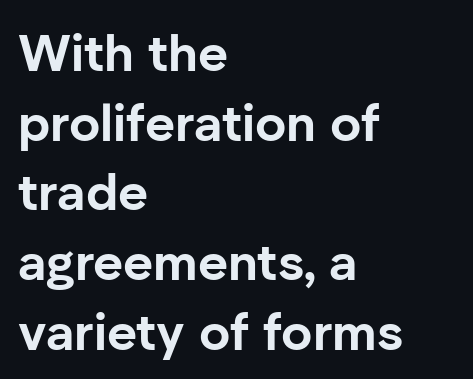
{"serif": "no", "italic": "no", "bold": "yes", "weight": "bold", "width": "normal", "stroke_contrast": "low", "x_height": "medium", "monospaced": "no", "underline": "no", "align": "left", "line_spacing": "normal", "line_spacing_ratio": 1.34, "letter_spacing": "normal", "letter_spacing_em": 0.0, "glyph_px": 52}
